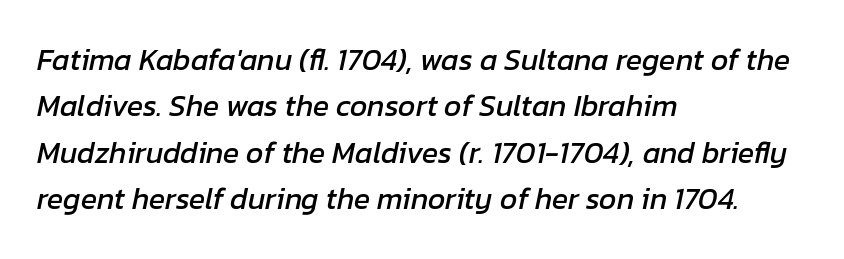
Q: Is the text italic (slanted)? A: Yes, it leans right by about 12 degrees.
Q: Is the text underlined? A: No.
Q: How is the paragraph aligned? A: Left-aligned.
Q: Is the spacing between letters normal or unusually wide? A: Normal.
Q: Is the spacing between lines tight, normal or loose? A: Normal.
Q: Width (condensed, normal, or wide)? A: Normal.
Q: Stroke contrast? A: Low.
Q: x-height? A: Medium.
Q: Monospaced? A: No.
